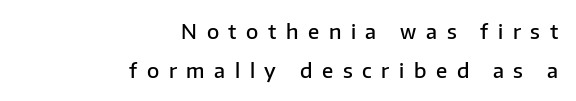
{"italic": "no", "bold": "semi", "underline": "no", "align": "right", "line_spacing": "loose", "line_spacing_ratio": 1.95, "letter_spacing": "wide", "letter_spacing_em": 0.48, "glyph_px": 20}
